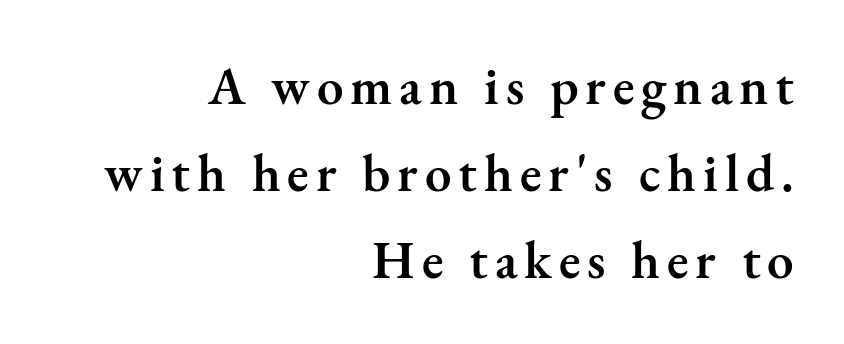
Q: Is the text bold? A: Semi-bold.
Q: Is the text italic (slanted)? A: No, it is upright.
Q: Is the typeface a serif or a sans-serif typeface? A: Serif.
Q: Is the text underlined? A: No.
Q: How is the paragraph aligned? A: Right-aligned.
Q: Is the spacing between lines tight, normal or loose? A: Normal.
Q: Width (condensed, normal, or wide)? A: Normal.
Q: Stroke contrast? A: Medium.
Q: x-height? A: Small.
Q: Monospaced? A: No.
